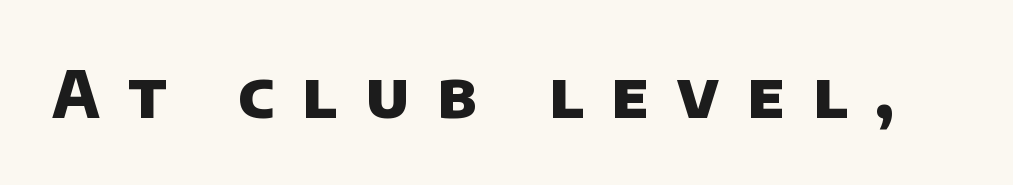
{"serif": "no", "bold": "yes", "weight": "heavy", "width": "normal", "stroke_contrast": "low", "x_height": "large", "monospaced": "no", "underline": "no", "letter_spacing": "wide", "letter_spacing_em": 0.44, "glyph_px": 64}
